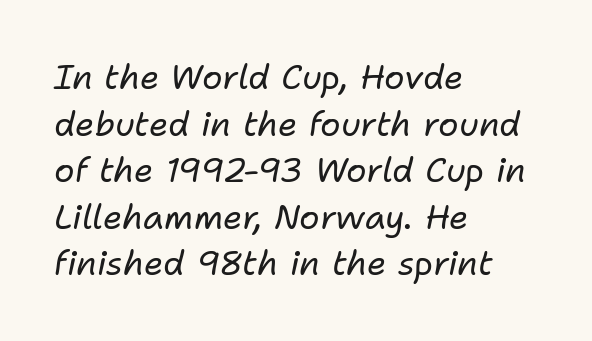
The rendering keeps characters at their native spacing. Notice how the passage keeps a crisp vertical edge on the left only. Weight: not bold — regular or lighter. Notice how descenders clear the ascenders below comfortably — that's standard leading. Each letter keeps its own natural width here, so spacing adapts to shape.
